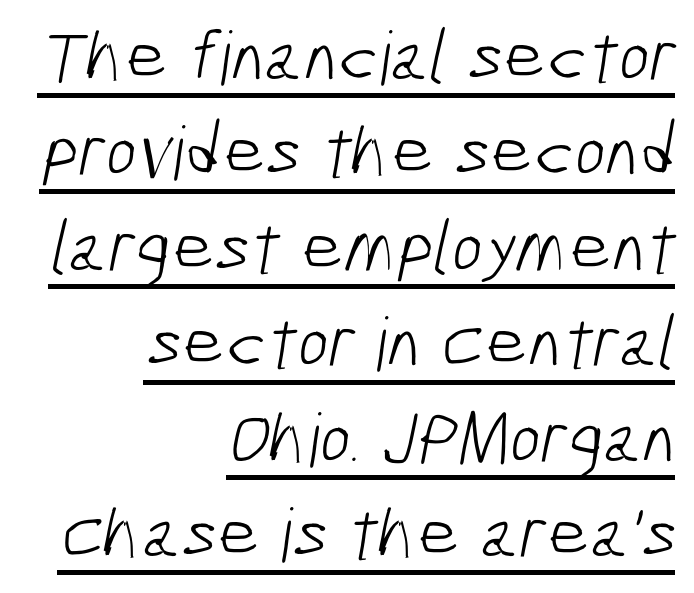
Q: Is the text bold? A: No.
Q: Is the typeface a serif or a sans-serif typeface? A: Sans-serif.
Q: Is the text underlined? A: Yes.
Q: How is the paragraph aligned? A: Right-aligned.
Q: Is the spacing between letters normal or unusually wide? A: Normal.
Q: Is the spacing between lines tight, normal or loose? A: Normal.
Q: Width (condensed, normal, or wide)? A: Condensed.
Q: Stroke contrast? A: Low.
Q: x-height? A: Medium.
Q: Monospaced? A: No.
